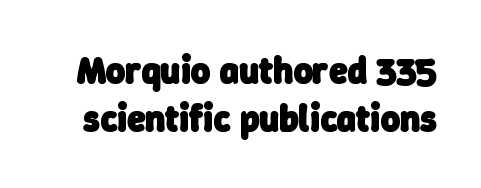
Varying glyph widths throughout — classic text-font behaviour. The typesetting leans heavy: a genuine bold. Line spacing here is normal. You could call the tracking neutral — neither tight nor loose. The specimen omits any rule beneath the text block's lines. Serifs: no, the terminals of the letterforms are clean.
